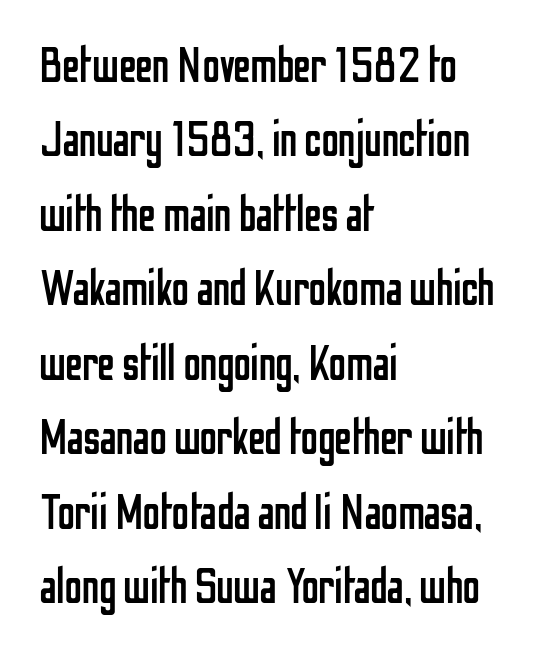
{"serif": "no", "italic": "no", "bold": "no", "weight": "regular", "width": "condensed", "stroke_contrast": "low", "x_height": "medium", "monospaced": "no", "underline": "no", "align": "left", "line_spacing": "normal", "line_spacing_ratio": 1.52, "letter_spacing": "normal", "letter_spacing_em": 0.0, "glyph_px": 49}
